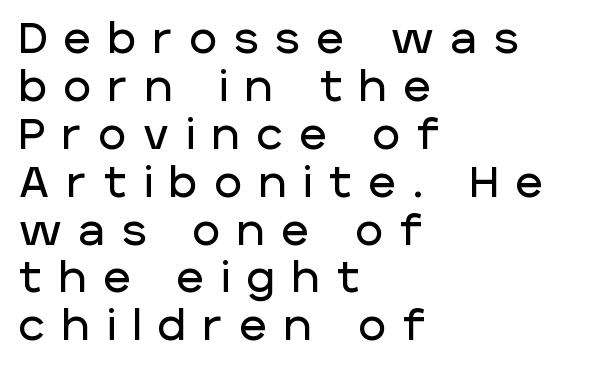
Q: Is the text italic (slanted)? A: No, it is upright.
Q: Is the typeface a serif or a sans-serif typeface? A: Sans-serif.
Q: Is the text underlined? A: No.
Q: How is the paragraph aligned? A: Left-aligned.
Q: Is the spacing between letters normal or unusually wide? A: Unusually wide.
Q: Is the spacing between lines tight, normal or loose? A: Tight.
Q: Width (condensed, normal, or wide)? A: Normal.
Q: Stroke contrast? A: Low.
Q: x-height? A: Large.
Q: Monospaced? A: No.
